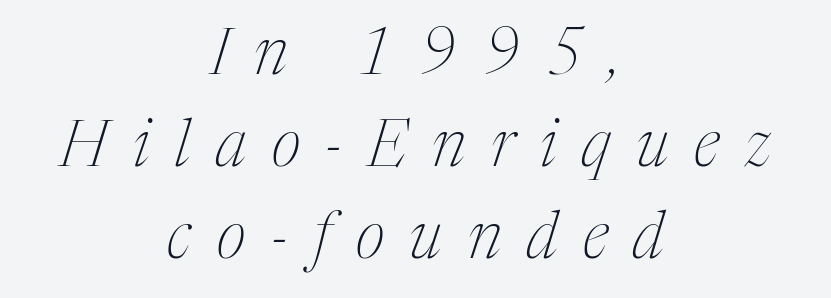
The image shows 64 px thin, condensed serif type, italic (leaning right); set centered, normal line spacing (1.44x), unusually wide letter spacing (+0.4 em), not underlined; medium stroke contrast and a medium x-height.
